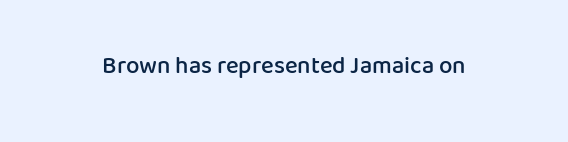
The image shows 24 px text type, upright; set normal letter spacing, not underlined.
